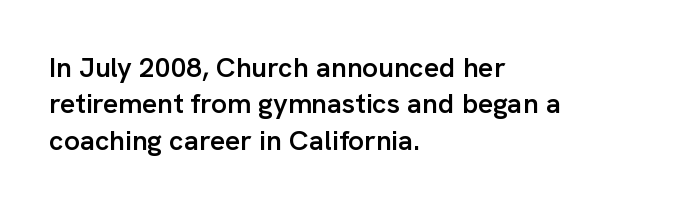
{"serif": "no", "italic": "no", "bold": "semi", "weight": "semibold", "width": "normal", "stroke_contrast": "low", "x_height": "medium", "monospaced": "no", "underline": "no", "align": "left", "line_spacing": "normal", "line_spacing_ratio": 1.3, "letter_spacing": "normal", "letter_spacing_em": 0.0, "glyph_px": 28}
